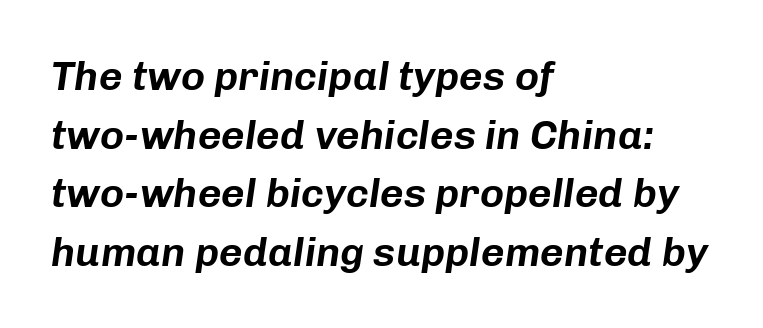
If you drew a line through each stem, it would be angled. These lines stack with their left ends in a neat column. Regarding leading, the lines here are spaced in the standard way. This rendering features lettering with no underline. Note the varied advance widths — an 'i' is clearly narrower than an 'm'. The letterforms sit shoulder to shoulder at normal distance.
